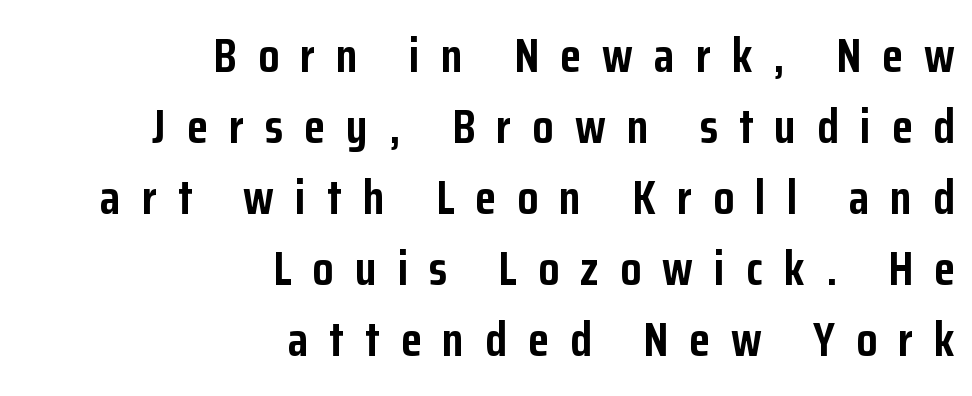
{"serif": "no", "italic": "no", "bold": "yes", "weight": "semibold", "width": "condensed", "stroke_contrast": "low", "x_height": "medium", "monospaced": "no", "underline": "no", "align": "right", "line_spacing": "normal", "line_spacing_ratio": 1.48, "letter_spacing": "wide", "letter_spacing_em": 0.44, "glyph_px": 48}
